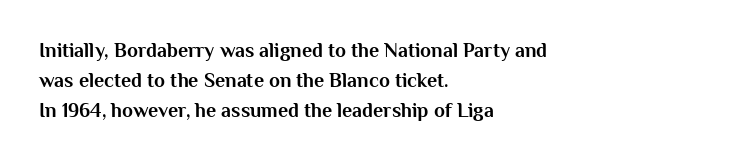
The image shows 20 px bold type, upright; set left-aligned, normal line spacing (1.5x), normal letter spacing, not underlined.
